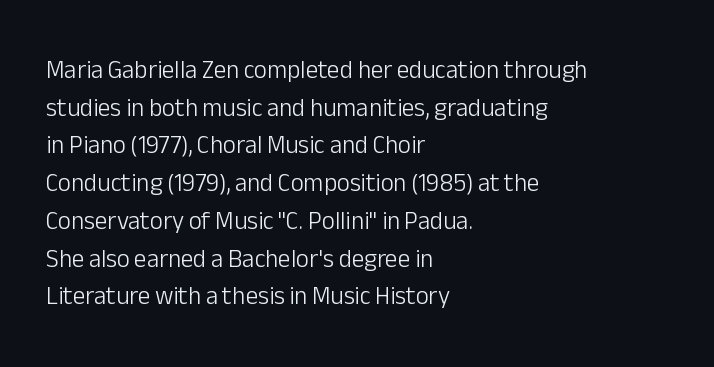
Q: Is the text bold? A: No.
Q: Is the text italic (slanted)? A: No, it is upright.
Q: Is the text underlined? A: No.
Q: How is the paragraph aligned? A: Left-aligned.
Q: Is the spacing between letters normal or unusually wide? A: Normal.
Q: Is the spacing between lines tight, normal or loose? A: Normal.
